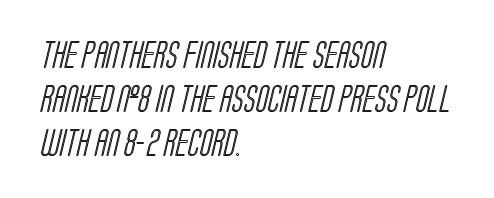
Q: Is the text underlined? A: No.
Q: How is the paragraph aligned? A: Left-aligned.
Q: Is the spacing between letters normal or unusually wide? A: Normal.
Q: Is the spacing between lines tight, normal or loose? A: Normal.
Q: Width (condensed, normal, or wide)? A: Condensed.
Q: x-height? A: Large.
Q: Monospaced? A: No.
